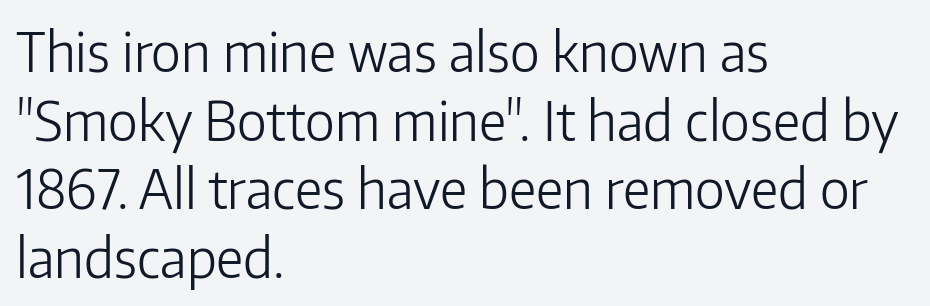
{"serif": "no", "italic": "no", "bold": "no", "weight": "light", "width": "normal", "stroke_contrast": "low", "x_height": "medium", "monospaced": "no", "underline": "no", "align": "left", "line_spacing": "normal", "line_spacing_ratio": 1.27, "letter_spacing": "normal", "letter_spacing_em": 0.0, "glyph_px": 54}
